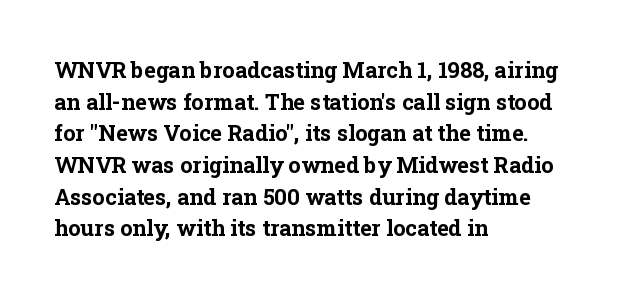
Beneath every word, the page is bare. Successive baselines arrive at the customary interval. It's the straight-up-and-down kind of type. Which margin do the lines hug? The left one — the right edge is uneven. Thick stems and heavy bowls — unmistakably bold.
